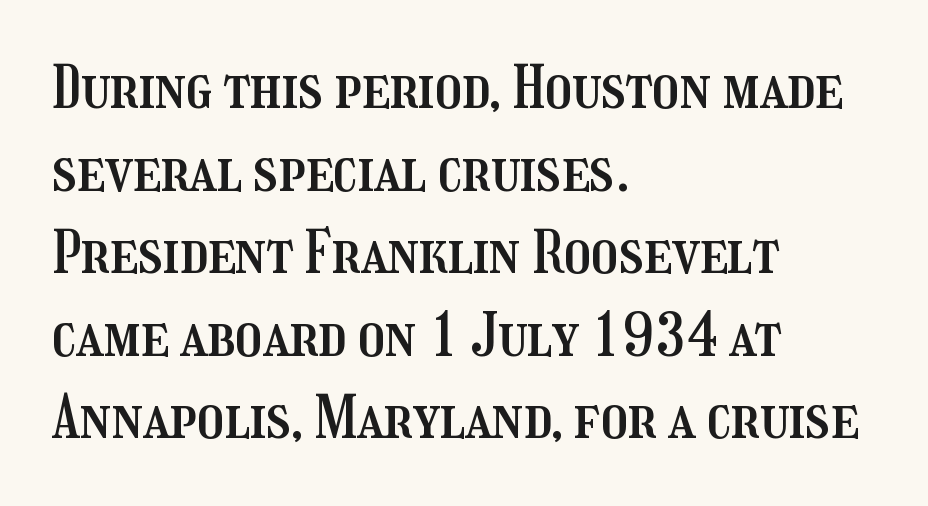
The image shows 59 px condensed type, upright; set left-aligned, normal line spacing (1.4x), normal letter spacing, not underlined; medium stroke contrast and a medium x-height.
